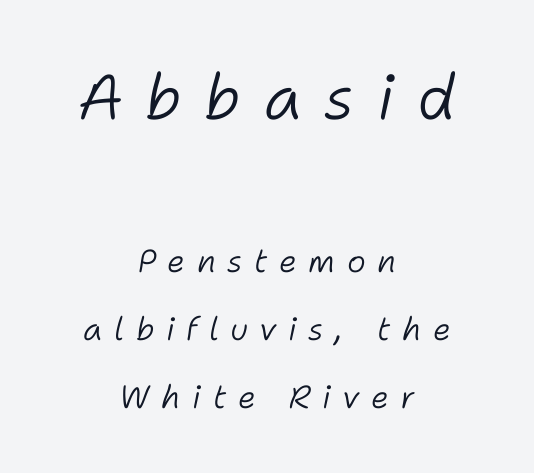
The image shows 63 px light type, italic (leaning right); set centered, loose line spacing (2.13x), unusually wide letter spacing (+0.36 em), not underlined; the first (top) block is 1.97x larger; low stroke contrast and a medium x-height.
